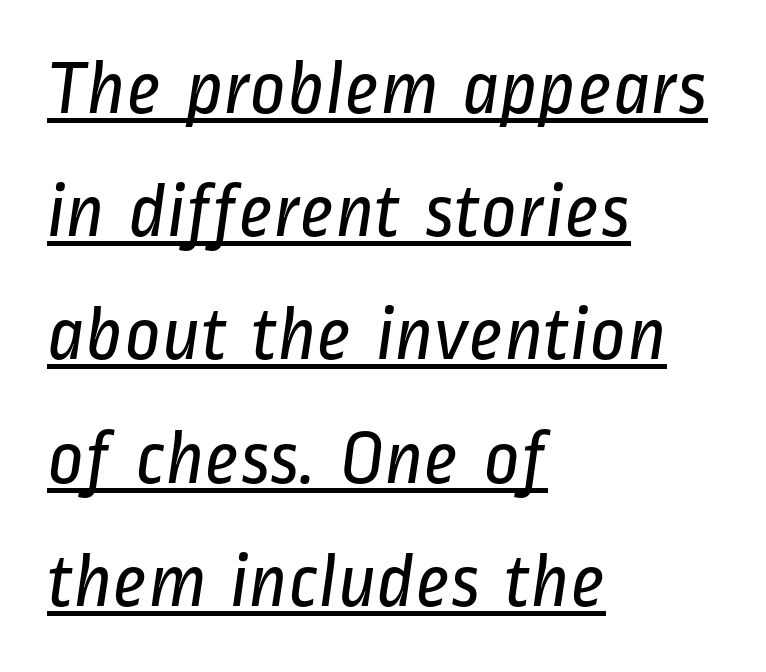
{"serif": "no", "bold": "no", "weight": "regular", "width": "condensed", "stroke_contrast": "low", "x_height": "medium", "monospaced": "no", "underline": "yes", "align": "left", "line_spacing": "normal", "line_spacing_ratio": 1.58, "letter_spacing": "normal", "letter_spacing_em": 0.0, "glyph_px": 78}
